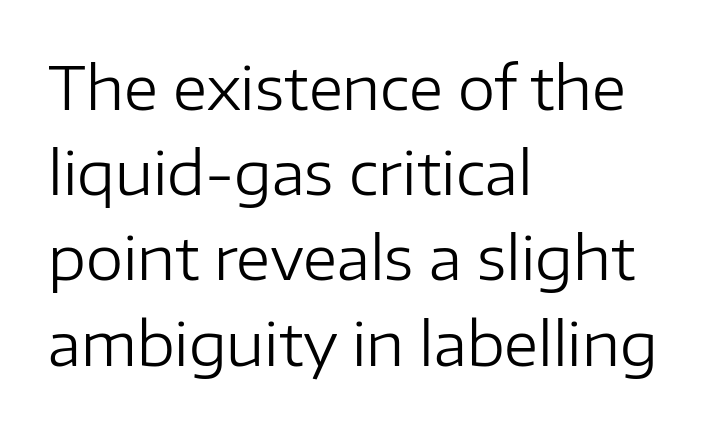
The rendering anchors every line to the left-hand side. Serifs: no, the terminals of the letterforms are clean. A typesetter would call this proportional, since set widths differ per character. Unbolded letterforms with no extra heft.
